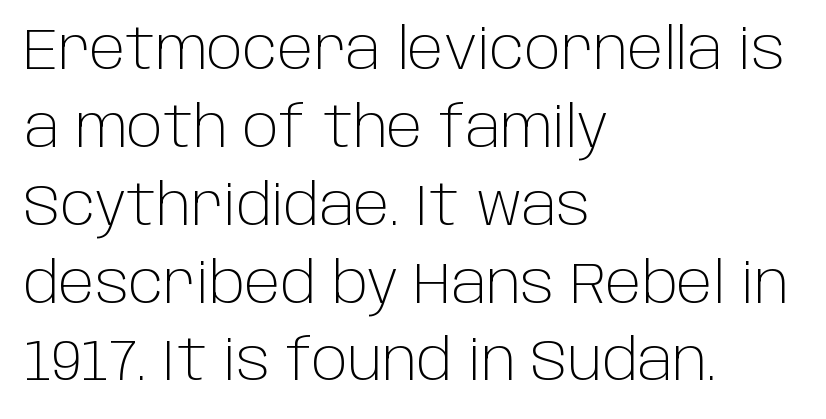
The image shows 56 px light sans-serif type, upright; set left-aligned, normal line spacing (1.39x), normal letter spacing, not underlined; low stroke contrast and a large x-height.
